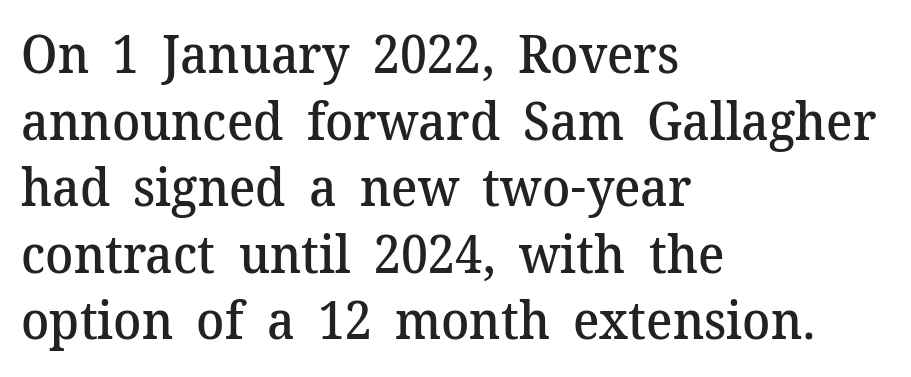
Q: Is the text bold? A: Semi-bold.
Q: Is the text italic (slanted)? A: No, it is upright.
Q: Is the typeface a serif or a sans-serif typeface? A: Serif.
Q: Is the text underlined? A: No.
Q: How is the paragraph aligned? A: Left-aligned.
Q: Is the spacing between letters normal or unusually wide? A: Normal.
Q: Is the spacing between lines tight, normal or loose? A: Normal.
Q: Width (condensed, normal, or wide)? A: Normal.
Q: Stroke contrast? A: Medium.
Q: x-height? A: Medium.
Q: Monospaced? A: No.
